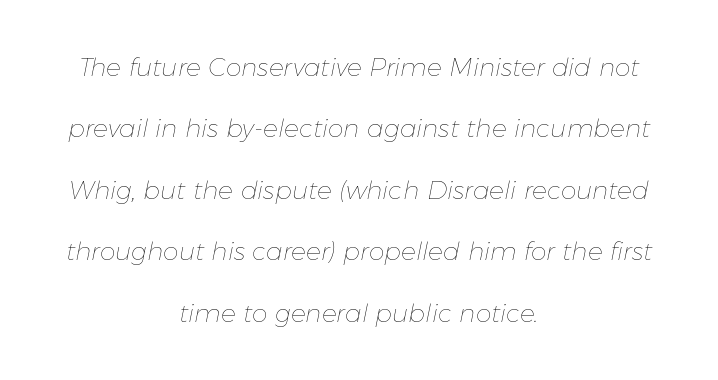
Anything drawn beneath the words? Only blank space. Slant detected: the letters are inclined. The block of text is sparse from top to bottom, with ample space between rows. Tracking here is standard; glyphs follow each other at the usual distance. The passage is arranged like a title page — every line centered.
